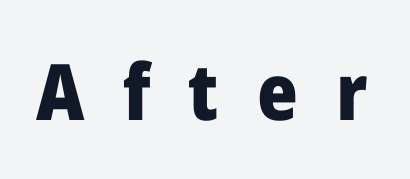
Here the designer chose a conventional face with non-uniform glyph widths. Rendered with straight, roman letterforms. Bold? Absolutely — the strokes are thick and heavy. Tracking here is generous; glyphs stand well apart from one another.
